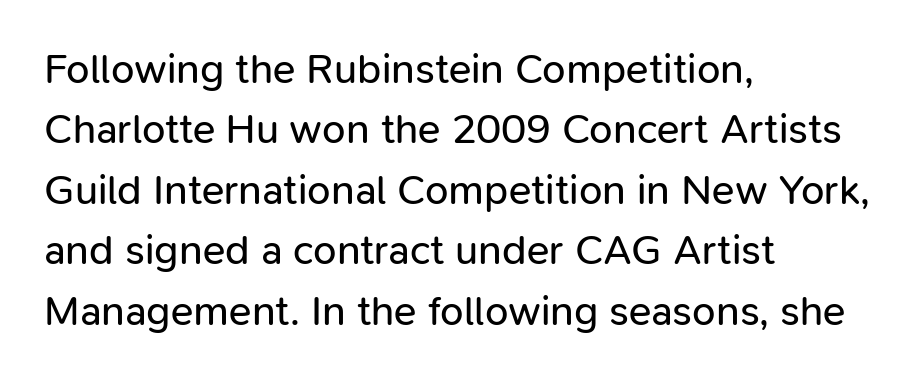
Q: Is the text bold? A: No.
Q: Is the text italic (slanted)? A: No, it is upright.
Q: Is the typeface a serif or a sans-serif typeface? A: Sans-serif.
Q: Is the text underlined? A: No.
Q: How is the paragraph aligned? A: Left-aligned.
Q: Is the spacing between letters normal or unusually wide? A: Normal.
Q: Is the spacing between lines tight, normal or loose? A: Normal.
Q: Width (condensed, normal, or wide)? A: Normal.
Q: Stroke contrast? A: Low.
Q: x-height? A: Medium.
Q: Monospaced? A: No.
